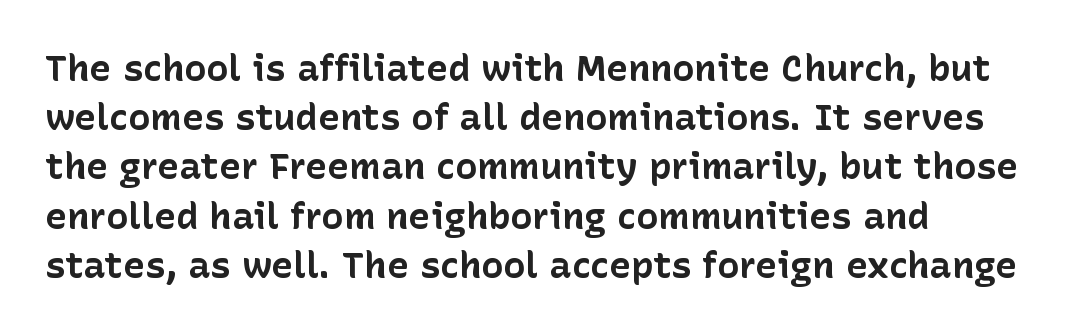
The image shows 37 px bold sans-serif type, upright; set left-aligned, normal line spacing (1.33x), normal letter spacing, not underlined; low stroke contrast and a medium x-height.
